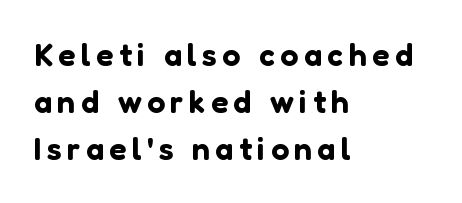
The image shows 32 px sans-serif type, upright; set left-aligned, normal line spacing (1.47x), not underlined; low stroke contrast and a medium x-height.
